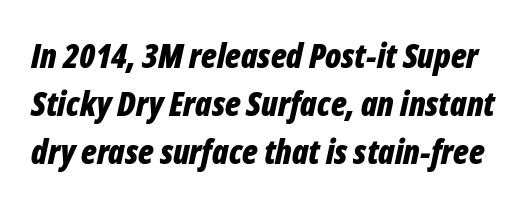
Q: Is the text bold? A: Yes.
Q: Is the text italic (slanted)? A: Yes, it leans right by about 12 degrees.
Q: Is the text underlined? A: No.
Q: Is the spacing between letters normal or unusually wide? A: Normal.
Q: Is the spacing between lines tight, normal or loose? A: Normal.
Q: Width (condensed, normal, or wide)? A: Condensed.
Q: Stroke contrast? A: Low.
Q: x-height? A: Medium.
Q: Monospaced? A: No.
